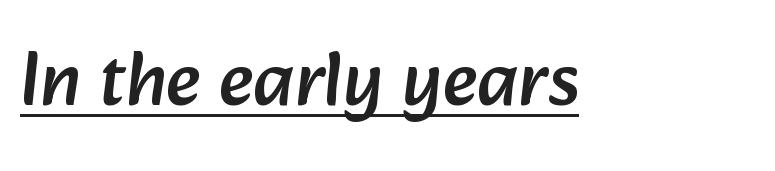
Q: Is the typeface a serif or a sans-serif typeface? A: Sans-serif.
Q: Is the text underlined? A: Yes.
Q: Is the spacing between letters normal or unusually wide? A: Normal.
Q: Width (condensed, normal, or wide)? A: Normal.
Q: Stroke contrast? A: Low.
Q: x-height? A: Medium.
Q: Monospaced? A: No.
